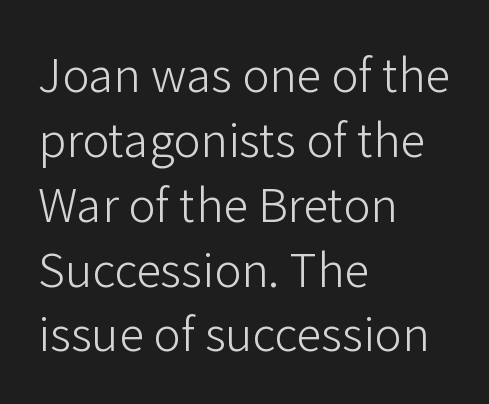
{"serif": "no", "italic": "no", "bold": "no", "weight": "light", "width": "normal", "stroke_contrast": "low", "x_height": "medium", "monospaced": "no", "underline": "no", "align": "left", "line_spacing": "normal", "line_spacing_ratio": 1.41, "letter_spacing": "normal", "letter_spacing_em": 0.0, "glyph_px": 46}
